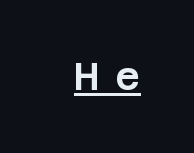
The type sits square on the baseline with zero lean. Notice how a bar underscores the lettering throughout. Check where the strokes stop: nothing finishes them off — pure sans. Tracking here is generous; glyphs stand well apart from one another.
